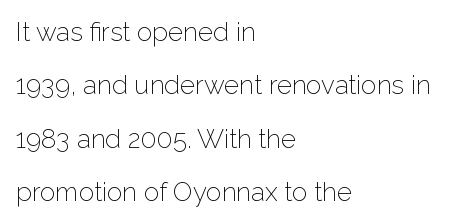
The image shows 26 px text type, upright; set left-aligned, loose line spacing (2.05x), normal letter spacing, not underlined.
